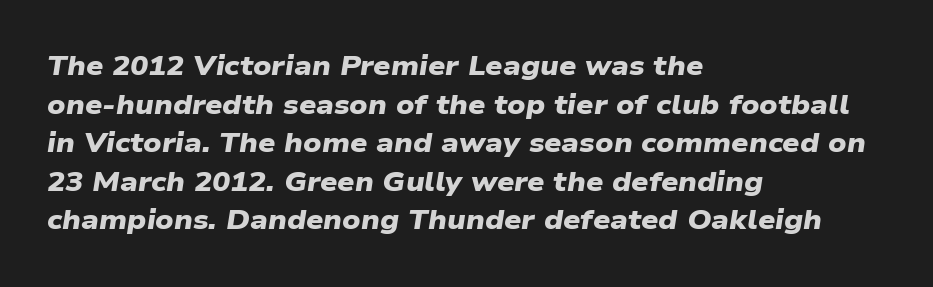
The image shows 27 px bold type; set left-aligned, normal line spacing (1.43x), normal letter spacing, not underlined.
